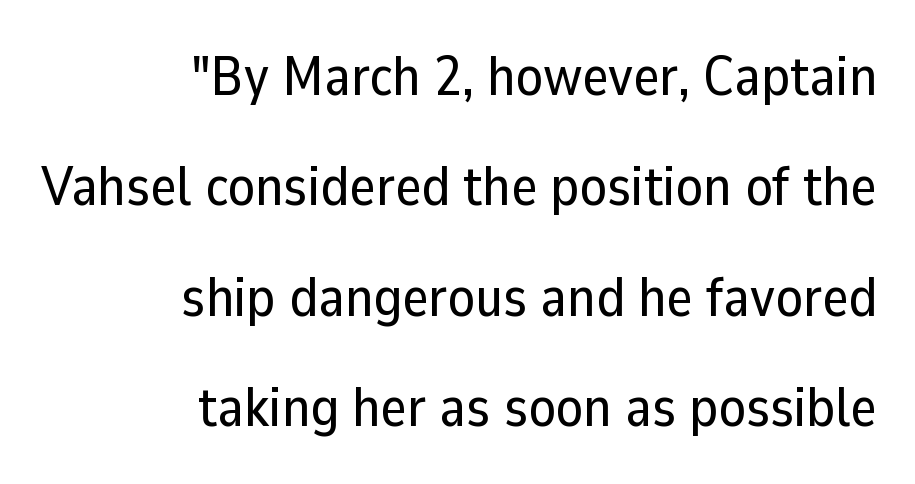
Notice how the passage keeps a crisp vertical edge on the right only. The lettering holds an erect, upright posture throughout. One glance says open: line gaps are wider than usual. The zone under the glyphs is completely vacant.
